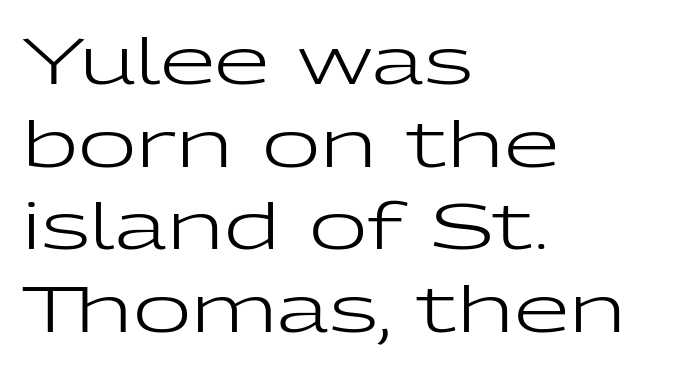
Nope, not italic — everything's standing straight. Unmarked baselines from the first word to the last. Heaviness? Minimal to ordinary, like unemphasized prose. Rows of type keep a routine distance in the vertical direction.
